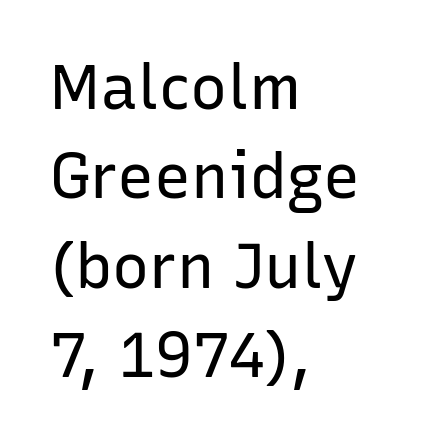
The image shows 62 px regular-weight sans-serif type, upright; set left-aligned, normal line spacing (1.44x), normal letter spacing, not underlined; low stroke contrast and a medium x-height.
